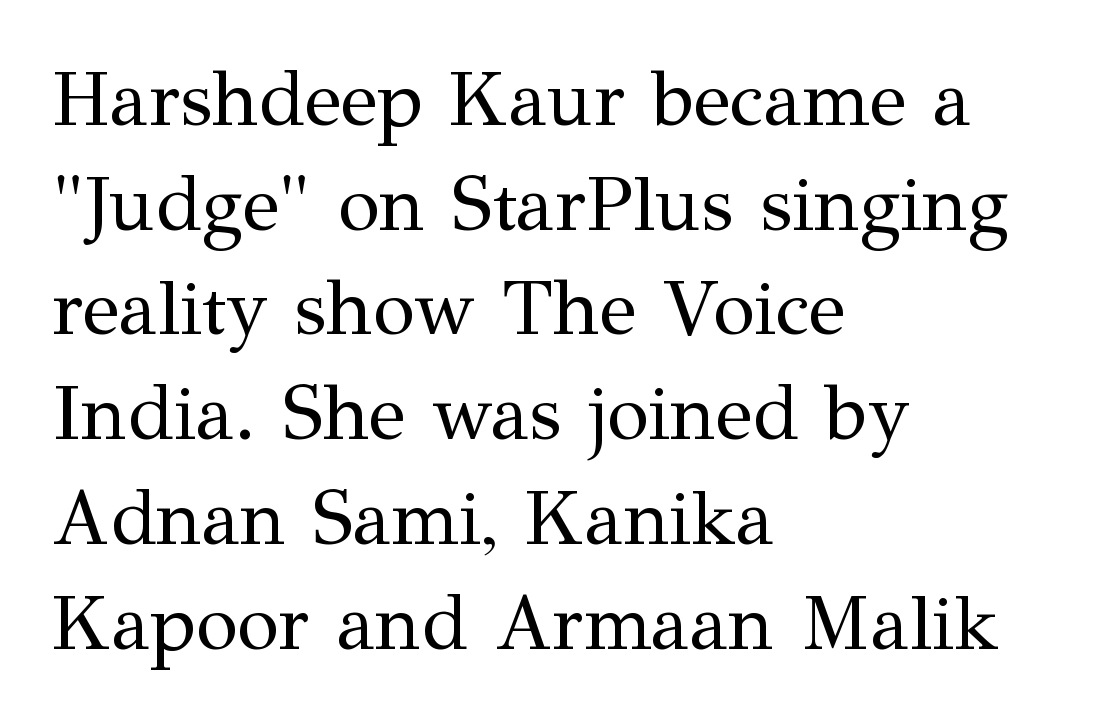
The image shows 77 px regular-weight serif type, upright; set left-aligned, normal line spacing (1.36x), normal letter spacing, not underlined; medium stroke contrast and a medium x-height.
